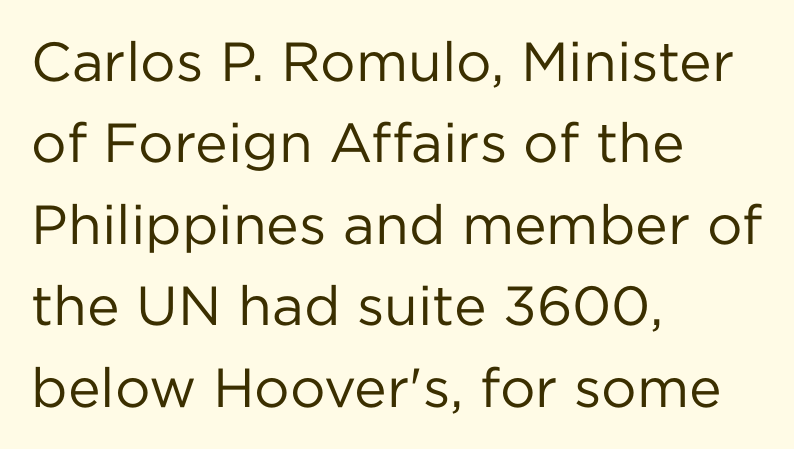
Q: Is the text bold? A: No.
Q: Is the text italic (slanted)? A: No, it is upright.
Q: Is the typeface a serif or a sans-serif typeface? A: Sans-serif.
Q: Is the text underlined? A: No.
Q: How is the paragraph aligned? A: Left-aligned.
Q: Is the spacing between letters normal or unusually wide? A: Normal.
Q: Is the spacing between lines tight, normal or loose? A: Normal.
Q: Width (condensed, normal, or wide)? A: Normal.
Q: Stroke contrast? A: Low.
Q: x-height? A: Medium.
Q: Monospaced? A: No.
